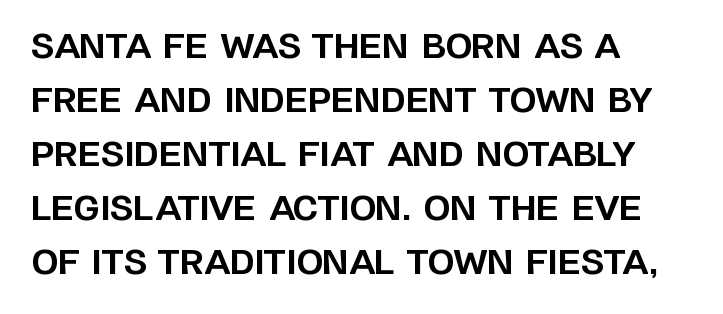
The font family rendered here belongs to the sans-serif group. Style check: upright. The rendering anchors every line to the left-hand side. Honestly, there is no underline to notice here at all. The rendering uses natural spacing where letterforms have individual widths. Notice how thick the strokes are: this is what a full bold looks like.
